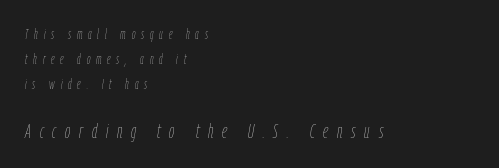
{"italic": "yes", "lean": "right", "slant_degrees": 9, "bold": "no", "underline": "no", "align": "left", "line_spacing_ratio": 1.79, "letter_spacing": "wide", "letter_spacing_em": 0.42, "larger_block": "second", "size_ratio": 1.5, "glyph_px": 21}
